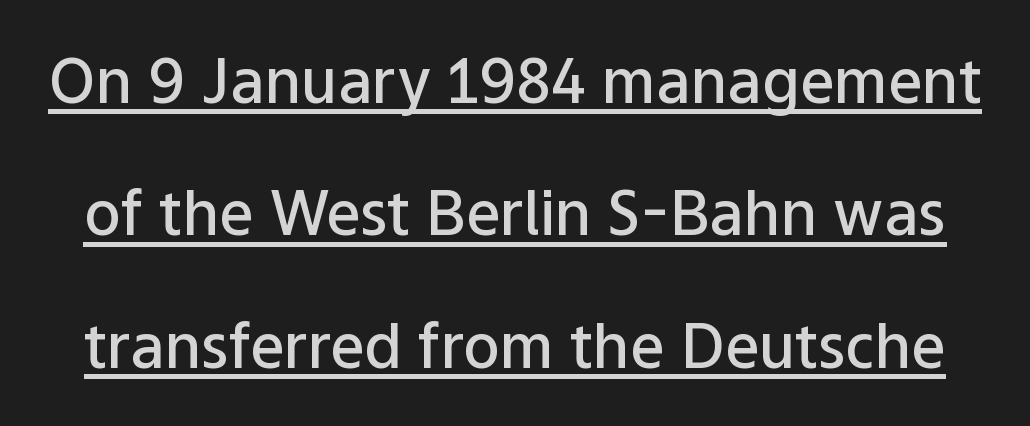
{"serif": "no", "italic": "no", "bold": "semi", "weight": "semibold", "width": "normal", "stroke_contrast": "low", "x_height": "medium", "monospaced": "no", "underline": "yes", "line_spacing": "loose", "line_spacing_ratio": 2.17, "letter_spacing": "normal", "letter_spacing_em": 0.0, "glyph_px": 61}
